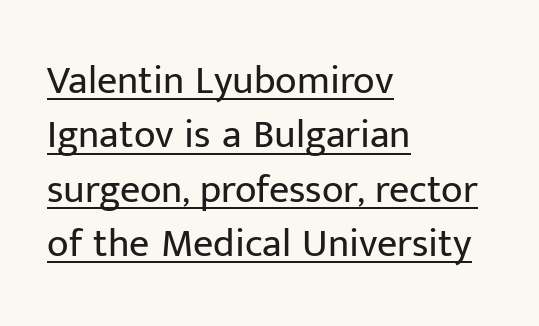
The image shows 40 px regular-weight sans-serif type, upright; set left-aligned, normal line spacing (1.36x), normal letter spacing, underlined; low stroke contrast and a medium x-height.
